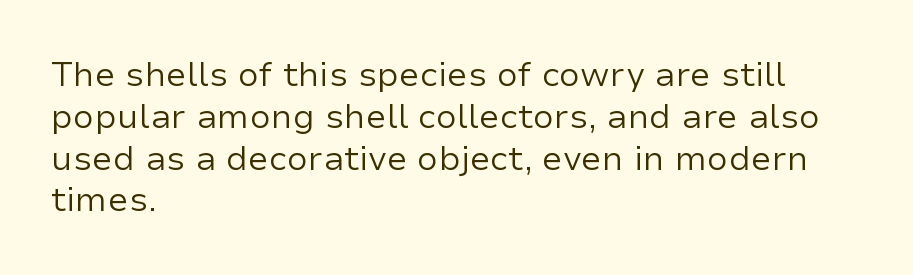
The image shows 34 px regular-weight sans-serif type, upright; set left-aligned, line spacing 1.23x, normal letter spacing, not underlined; low stroke contrast and a medium x-height.
